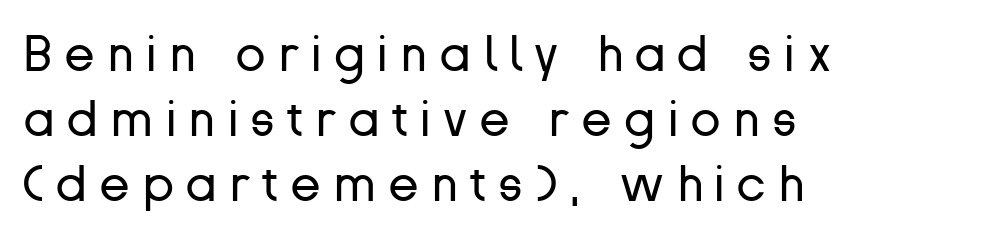
The strokes are not fattened; the text isn't bold. The space directly below the letters is spotless. How are the letters spaced? Widely, with obvious added tracking. What kind of face is this? One without serifs — a sans. Whoever set this chose a conventional vertical rhythm.
